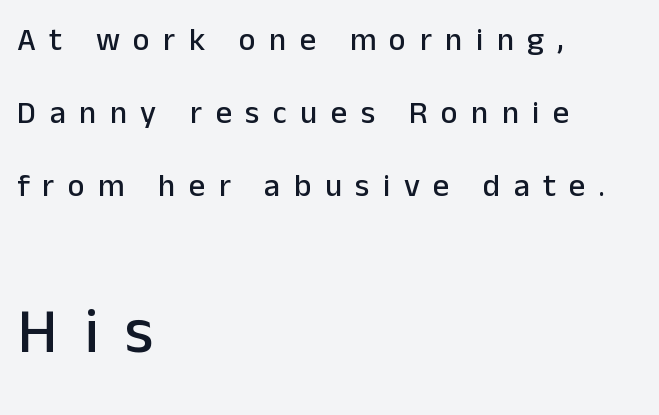
The image shows 64 px sans-serif type, upright; set left-aligned, loose line spacing (2.28x), unusually wide letter spacing (+0.42 em), not underlined; the second (bottom) block is 2.0x larger; low stroke contrast and a medium x-height.
